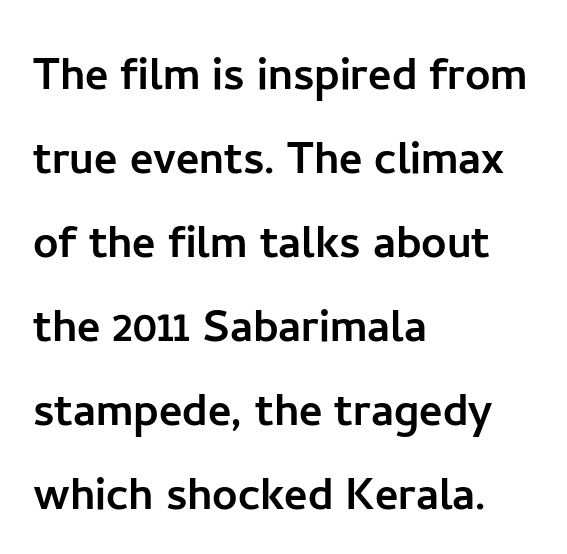
Q: Is the text italic (slanted)? A: No, it is upright.
Q: Is the typeface a serif or a sans-serif typeface? A: Sans-serif.
Q: Is the text underlined? A: No.
Q: How is the paragraph aligned? A: Left-aligned.
Q: Is the spacing between letters normal or unusually wide? A: Normal.
Q: Is the spacing between lines tight, normal or loose? A: Normal.
Q: Width (condensed, normal, or wide)? A: Normal.
Q: Stroke contrast? A: Low.
Q: x-height? A: Medium.
Q: Monospaced? A: No.
